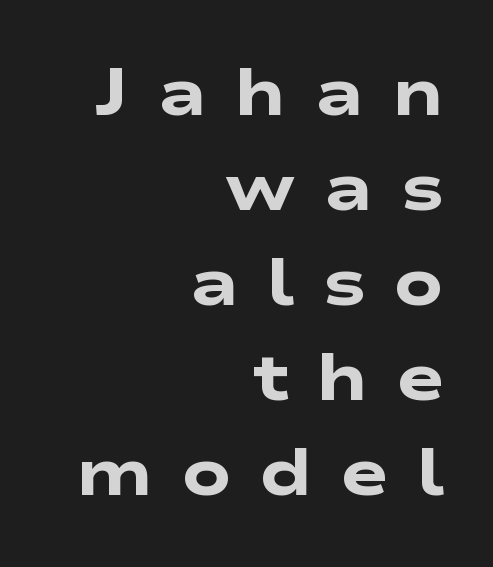
The image shows 65 px heavy, wide sans-serif type; set right-aligned, normal line spacing (1.46x), unusually wide letter spacing (+0.42 em), not underlined; low stroke contrast and a medium x-height.
